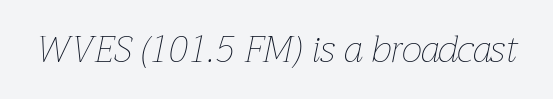
{"italic": "yes", "lean": "right", "slant_degrees": 12, "bold": "no", "weight": "thin", "width": "normal", "stroke_contrast": "low", "x_height": "medium", "monospaced": "no", "underline": "no", "letter_spacing": "normal", "letter_spacing_em": 0.0, "glyph_px": 37}
